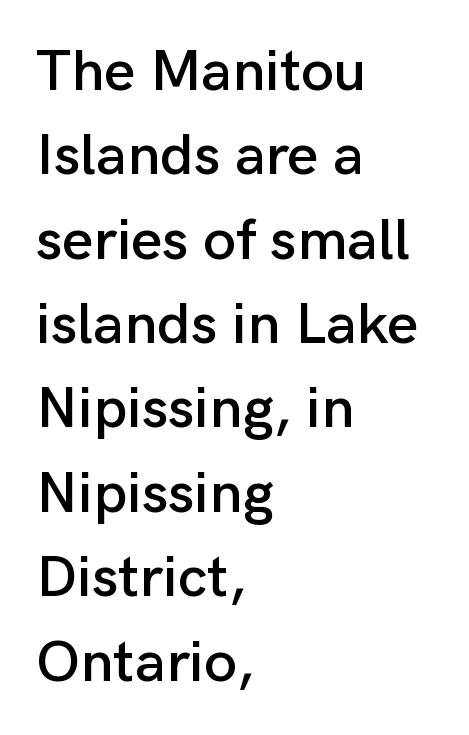
Left-aligned paragraph, ragged on the right. A normal amount of white space separates one row of letters from the next. These lines are rendered in a variable-pitch font. The face used here is rendered with its standard letterfit. Unmarked baselines from the first word to the last.
